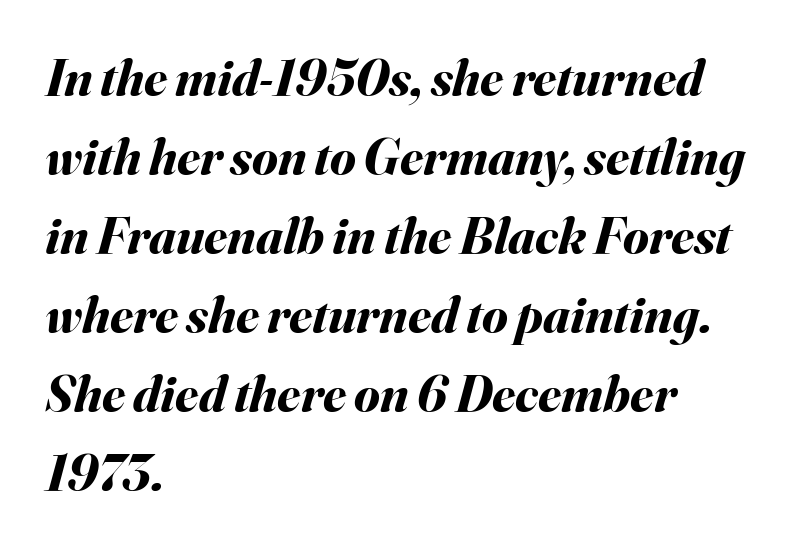
Each letter keeps its own natural width here, so spacing adapts to shape. Each glyph is drawn with heavy, bold strokes. Tracking value appears to be zero — textbook default spacing. Every row of glyphs begins at an identical x-position on the left. Anything drawn beneath the words? Only blank space.
